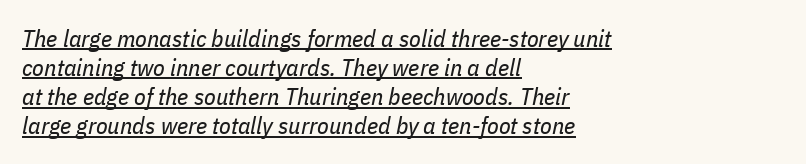
{"italic": "yes", "lean": "right", "slant_degrees": 11, "bold": "no", "underline": "yes", "align": "left", "line_spacing_ratio": 1.21, "letter_spacing": "normal", "letter_spacing_em": 0.0, "glyph_px": 24}
